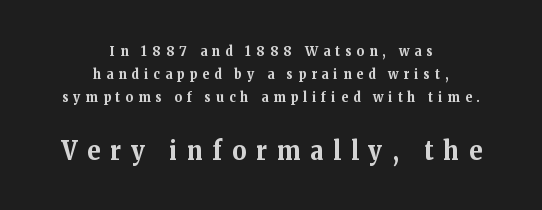
The image shows 27 px bold type, upright; set centered, normal line spacing (1.65x), unusually wide letter spacing (+0.37 em), not underlined; the second (bottom) block is 1.93x larger.
